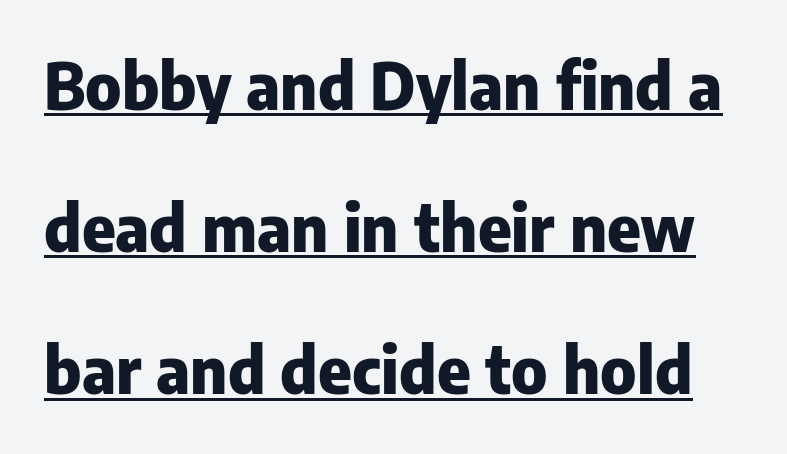
Q: Is the text bold? A: Yes.
Q: Is the text italic (slanted)? A: No, it is upright.
Q: Is the typeface a serif or a sans-serif typeface? A: Sans-serif.
Q: Is the text underlined? A: Yes.
Q: Is the spacing between letters normal or unusually wide? A: Normal.
Q: Is the spacing between lines tight, normal or loose? A: Loose.
Q: Width (condensed, normal, or wide)? A: Normal.
Q: Stroke contrast? A: Low.
Q: x-height? A: Medium.
Q: Monospaced? A: No.
